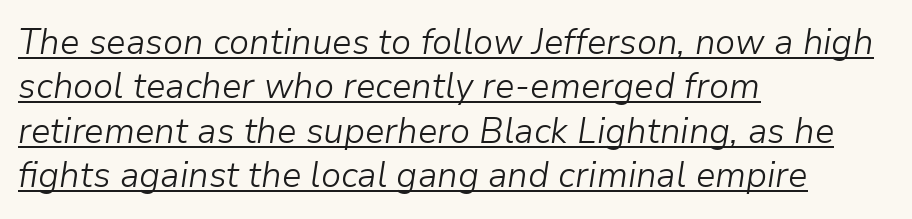
Q: Is the text bold? A: No.
Q: Is the text italic (slanted)? A: Yes, it leans right by about 9 degrees.
Q: Is the text underlined? A: Yes.
Q: How is the paragraph aligned? A: Left-aligned.
Q: Is the spacing between letters normal or unusually wide? A: Normal.
Q: Is the spacing between lines tight, normal or loose? A: Normal.
Q: Width (condensed, normal, or wide)? A: Normal.
Q: Stroke contrast? A: Low.
Q: x-height? A: Medium.
Q: Monospaced? A: No.
